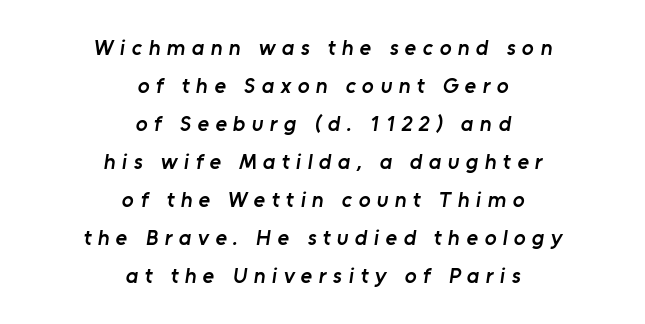
These lines have a slow, spaced-out rhythm from letter to letter. Descender tails drop into unmarked territory. The rendering uses a semibold face; strokes are thickened but not to full bold. The rag falls on both sides of this text block equally.
